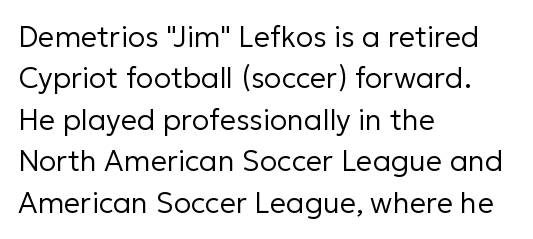
{"serif": "no", "italic": "no", "bold": "no", "weight": "regular", "width": "normal", "stroke_contrast": "low", "x_height": "medium", "monospaced": "no", "underline": "no", "align": "left", "line_spacing": "normal", "line_spacing_ratio": 1.43, "letter_spacing": "normal", "letter_spacing_em": 0.0, "glyph_px": 29}
